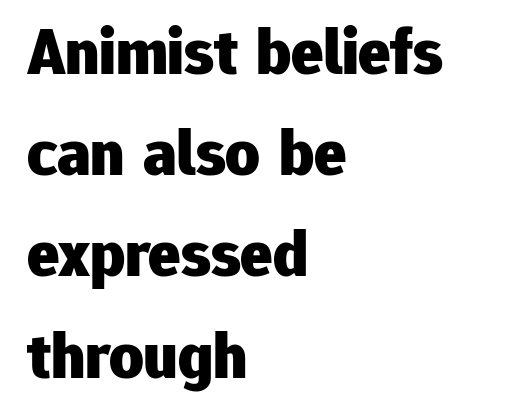
{"serif": "no", "italic": "no", "bold": "yes", "weight": "heavy", "width": "normal", "stroke_contrast": "low", "x_height": "medium", "monospaced": "no", "underline": "no", "align": "left", "line_spacing": "normal", "line_spacing_ratio": 1.51, "letter_spacing": "normal", "letter_spacing_em": 0.0, "glyph_px": 67}
